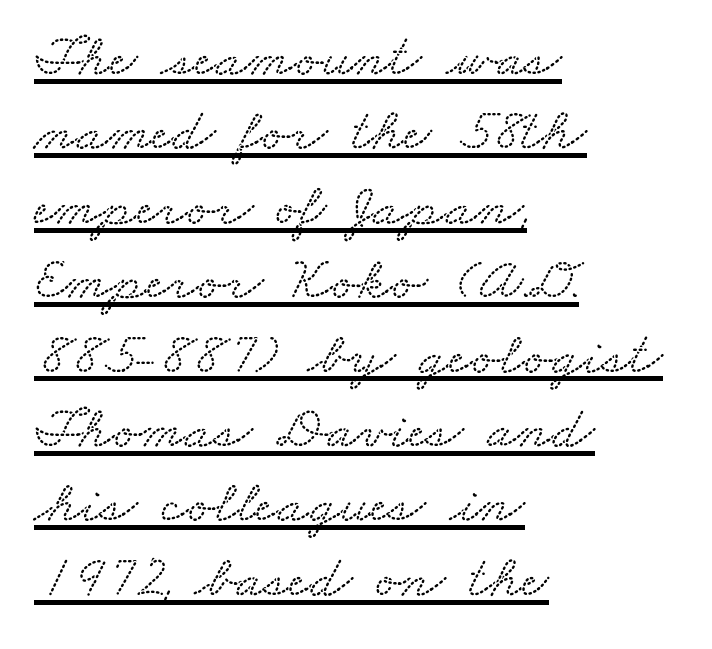
Q: Is the typeface a serif or a sans-serif typeface? A: Serif.
Q: Is the text underlined? A: Yes.
Q: How is the paragraph aligned? A: Left-aligned.
Q: Is the spacing between letters normal or unusually wide? A: Normal.
Q: Width (condensed, normal, or wide)? A: Wide.
Q: Stroke contrast? A: Medium.
Q: x-height? A: Small.
Q: Monospaced? A: No.
